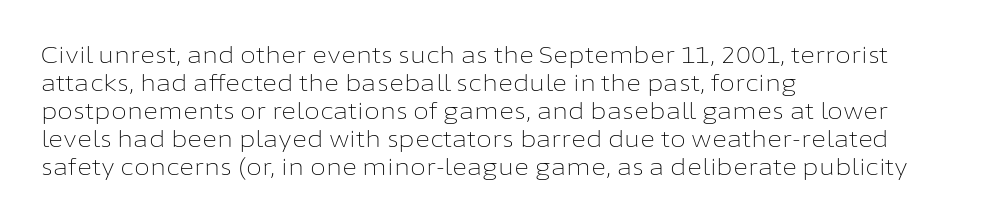
Q: Is the text bold? A: No.
Q: Is the text italic (slanted)? A: No, it is upright.
Q: Is the text underlined? A: No.
Q: How is the paragraph aligned? A: Left-aligned.
Q: Is the spacing between letters normal or unusually wide? A: Normal.
